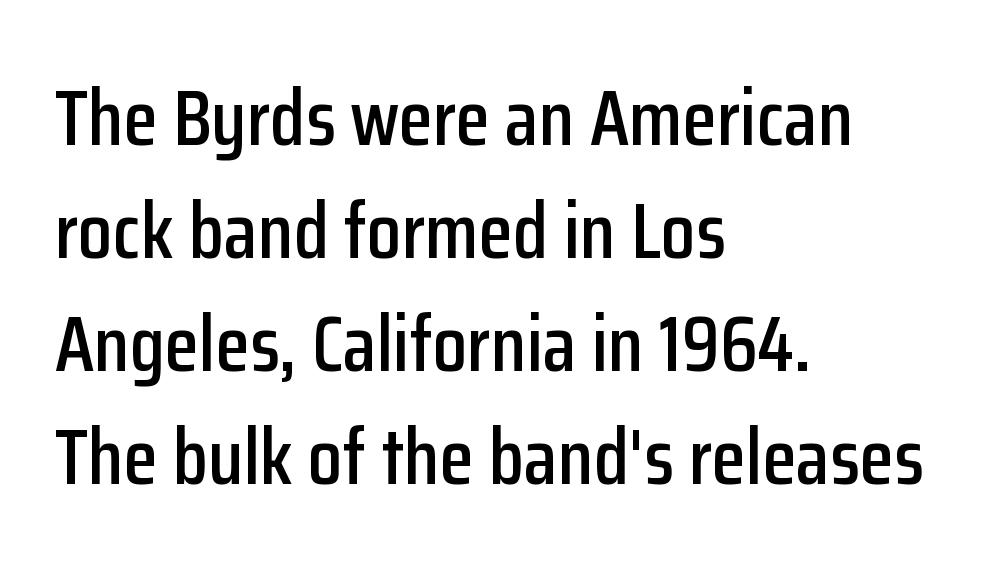
The image shows 79 px condensed sans-serif type, upright; set left-aligned, normal line spacing (1.43x), normal letter spacing, not underlined; low stroke contrast and a medium x-height.
